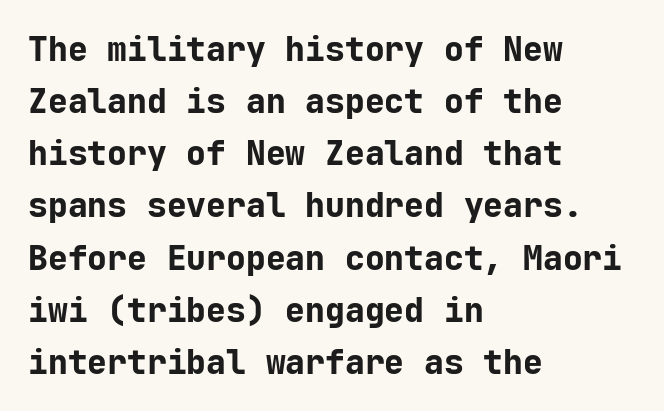
Look at the tracking — it's just the regular setting, nothing added. Rule under the text: the space is simply empty. A typesetter would mark this as roman, not italic. The face used here is a sans, in the tradition of grotesques and geometrics. Pretty heavy lettering here — definitely bold.
